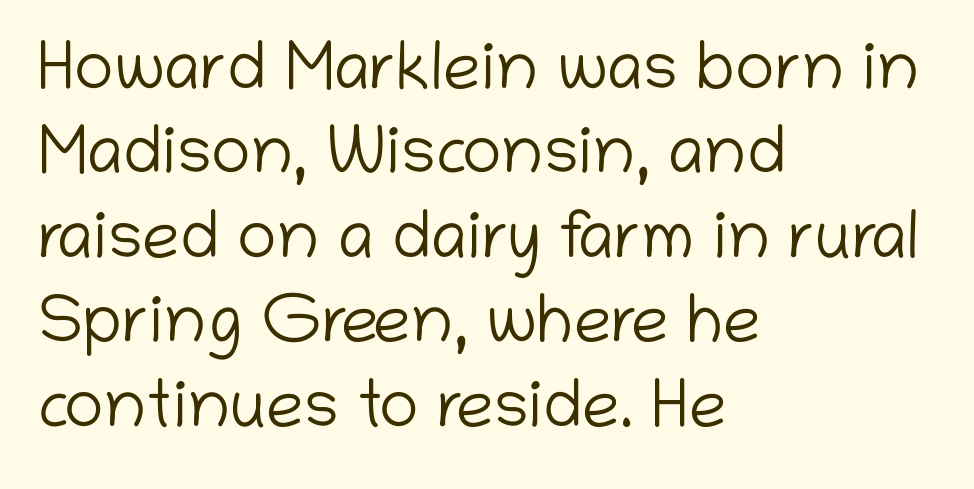
The image shows 67 px light sans-serif type, upright; set left-aligned, normal line spacing (1.26x), normal letter spacing, not underlined; low stroke contrast and a medium x-height.
